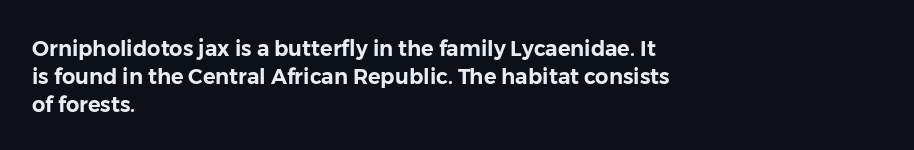
Q: Is the text italic (slanted)? A: No, it is upright.
Q: Is the text underlined? A: No.
Q: How is the paragraph aligned? A: Left-aligned.
Q: Is the spacing between letters normal or unusually wide? A: Normal.
Q: Is the spacing between lines tight, normal or loose? A: Normal.
